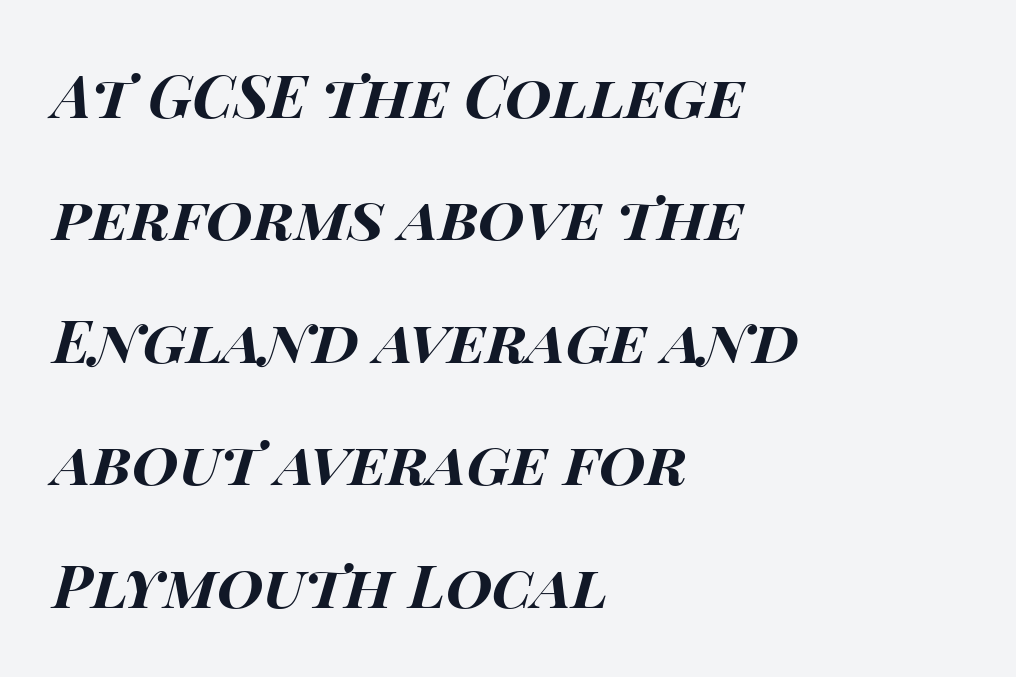
{"italic": "yes", "lean": "right", "slant_degrees": 15, "bold": "yes", "weight": "bold", "width": "wide", "stroke_contrast": "high", "x_height": "large", "monospaced": "no", "underline": "no", "align": "left", "line_spacing": "loose", "line_spacing_ratio": 2.04, "letter_spacing": "normal", "letter_spacing_em": 0.0, "glyph_px": 60}
